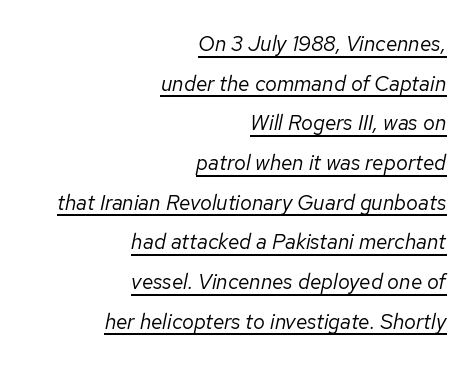
The image shows 21 px text type, italic (leaning right); set right-aligned, line spacing 1.89x, normal letter spacing, underlined.
